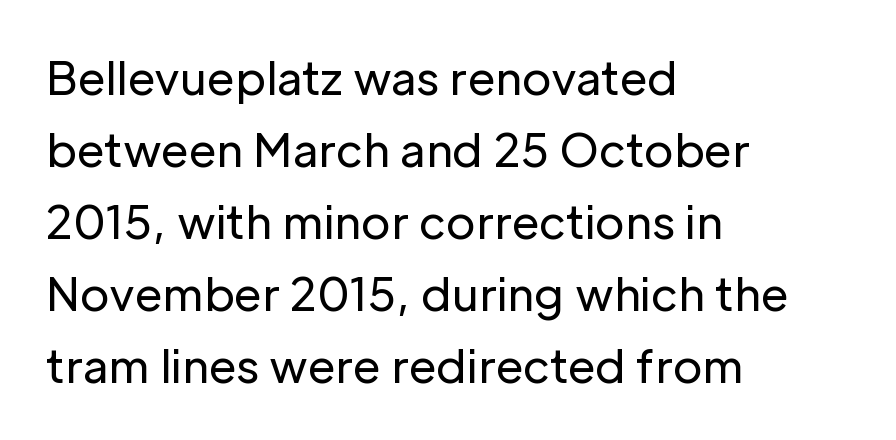
No italicization has been applied; the sample stays upright. The tracking reads as untouched default to a designer's eye. Beneath every word, the page is bare. The letters carry no serifs — their stems end cleanly without finishing strokes.
